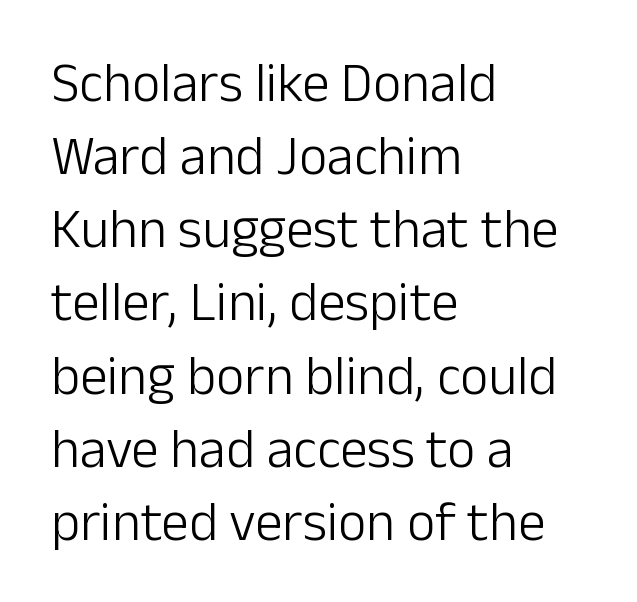
{"serif": "no", "italic": "no", "bold": "no", "weight": "light", "width": "normal", "stroke_contrast": "low", "x_height": "medium", "monospaced": "no", "underline": "no", "align": "left", "line_spacing": "normal", "line_spacing_ratio": 1.33, "letter_spacing": "normal", "letter_spacing_em": 0.0, "glyph_px": 55}
